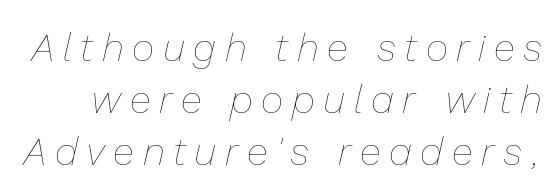
{"italic": "yes", "lean": "right", "slant_degrees": 13, "bold": "no", "weight": "thin", "width": "normal", "stroke_contrast": "low", "x_height": "medium", "monospaced": "no", "underline": "no", "line_spacing": "normal", "line_spacing_ratio": 1.33, "letter_spacing": "wide", "letter_spacing_em": 0.22, "glyph_px": 39}
